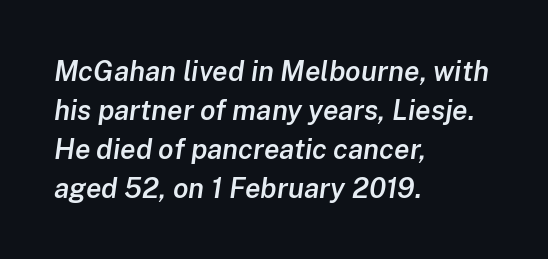
The image shows 28 px semibold type, italic (leaning right); set left-aligned, normal line spacing (1.39x), normal letter spacing, not underlined; low stroke contrast and a medium x-height.
